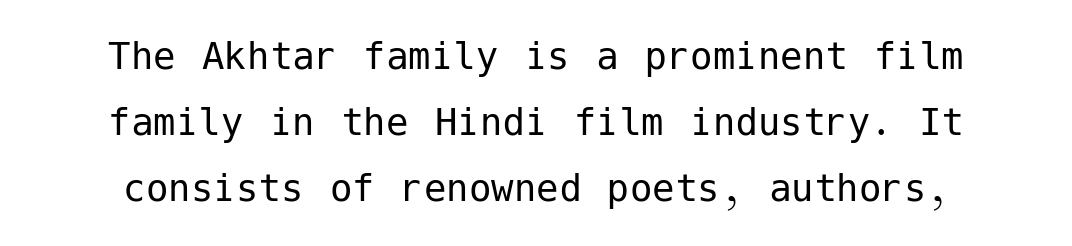
The image shows 45 px regular-weight sans-serif type, upright; set normal line spacing (1.47x), normal letter spacing, not underlined; low stroke contrast and a medium x-height.
